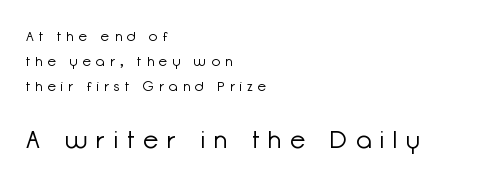
{"italic": "no", "bold": "no", "underline": "no", "align": "left", "line_spacing_ratio": 1.78, "letter_spacing": "wide", "letter_spacing_em": 0.37, "larger_block": "second", "size_ratio": 1.79, "glyph_px": 25}
